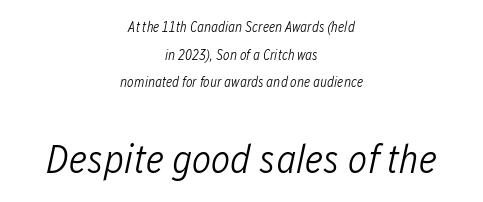
The image shows 41 px light, condensed type, italic (leaning right); set centered, loose line spacing (1.97x), normal letter spacing, not underlined; the second (bottom) block is 2.93x larger; low stroke contrast and a medium x-height.
